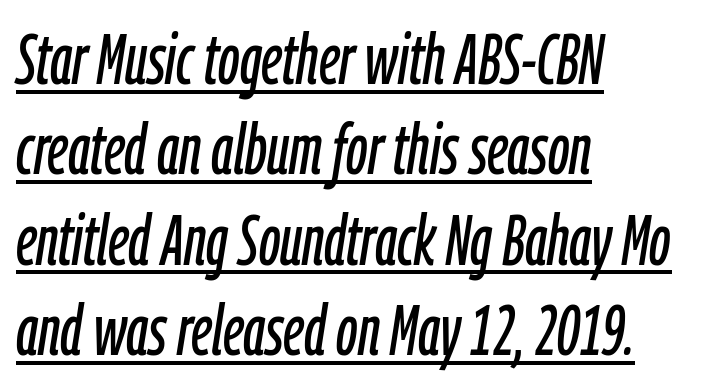
{"italic": "yes", "lean": "right", "slant_degrees": 9, "width": "condensed", "stroke_contrast": "low", "x_height": "medium", "monospaced": "no", "underline": "yes", "align": "left", "line_spacing": "normal", "line_spacing_ratio": 1.29, "letter_spacing": "normal", "letter_spacing_em": 0.0, "glyph_px": 70}
